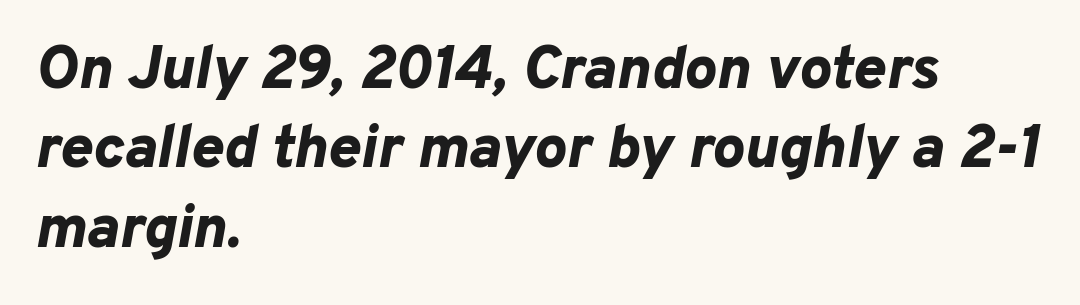
The image shows 61 px bold type, italic (leaning right); set left-aligned, normal line spacing (1.3x), normal letter spacing, not underlined; low stroke contrast and a medium x-height.
